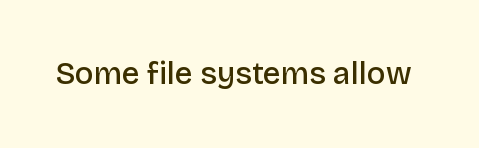
The image shows 31 px semibold sans-serif type, upright; set normal letter spacing, not underlined; low stroke contrast and a large x-height.
